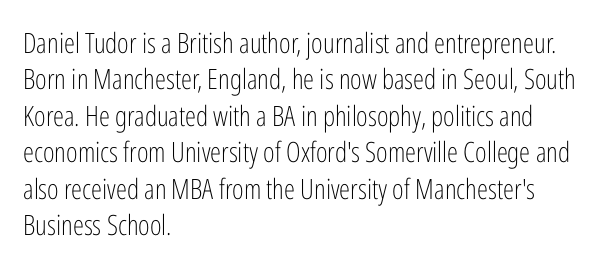
{"serif": "no", "italic": "no", "bold": "no", "weight": "light", "width": "condensed", "stroke_contrast": "low", "x_height": "medium", "monospaced": "no", "underline": "no", "align": "left", "line_spacing": "normal", "line_spacing_ratio": 1.3, "letter_spacing": "normal", "letter_spacing_em": 0.0, "glyph_px": 28}
